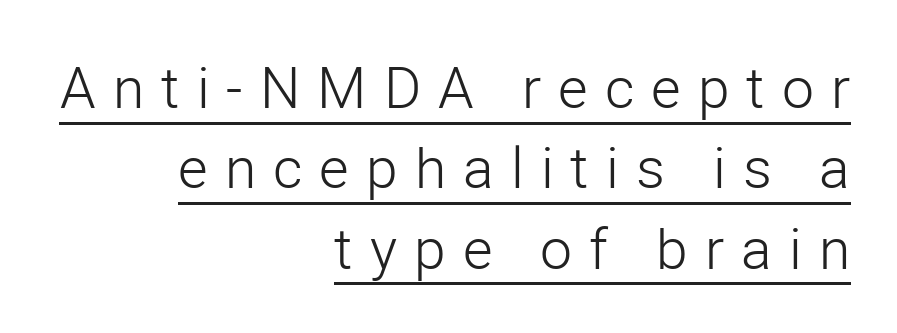
Q: Is the text bold? A: No.
Q: Is the text italic (slanted)? A: No, it is upright.
Q: Is the typeface a serif or a sans-serif typeface? A: Sans-serif.
Q: Is the text underlined? A: Yes.
Q: How is the paragraph aligned? A: Right-aligned.
Q: Is the spacing between letters normal or unusually wide? A: Unusually wide.
Q: Is the spacing between lines tight, normal or loose? A: Normal.
Q: Width (condensed, normal, or wide)? A: Normal.
Q: Stroke contrast? A: Low.
Q: x-height? A: Medium.
Q: Monospaced? A: No.
